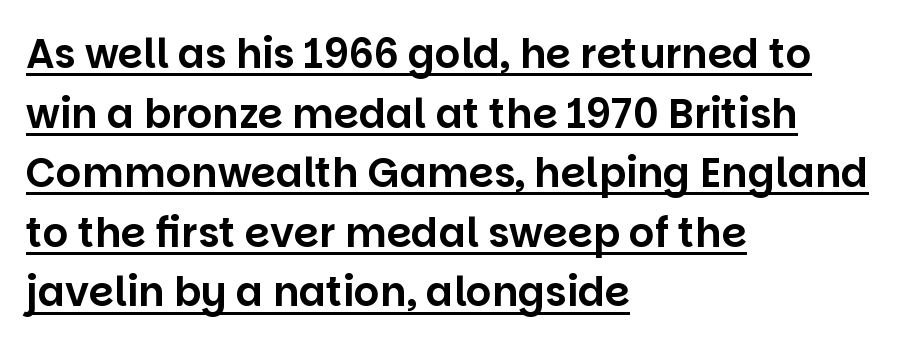
The image shows 40 px sans-serif type, upright; set left-aligned, normal line spacing (1.49x), normal letter spacing, underlined; low stroke contrast and a large x-height.
